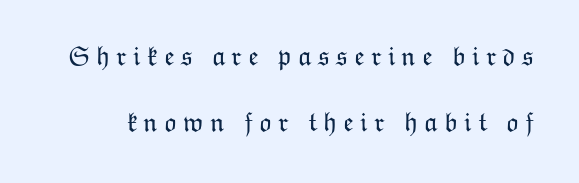
The image shows 27 px text type, upright; set loose line spacing (2.44x), unusually wide letter spacing (+0.23 em), not underlined.
